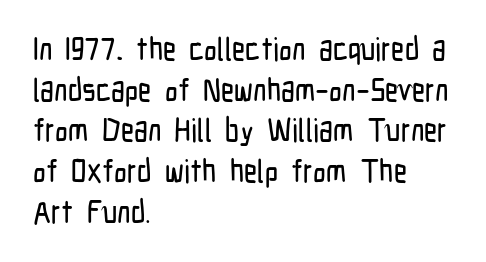
Q: Is the text italic (slanted)? A: No, it is upright.
Q: Is the typeface a serif or a sans-serif typeface? A: Sans-serif.
Q: Is the text underlined? A: No.
Q: How is the paragraph aligned? A: Left-aligned.
Q: Is the spacing between letters normal or unusually wide? A: Normal.
Q: Is the spacing between lines tight, normal or loose? A: Normal.
Q: Width (condensed, normal, or wide)? A: Condensed.
Q: Stroke contrast? A: Low.
Q: x-height? A: Medium.
Q: Monospaced? A: No.
